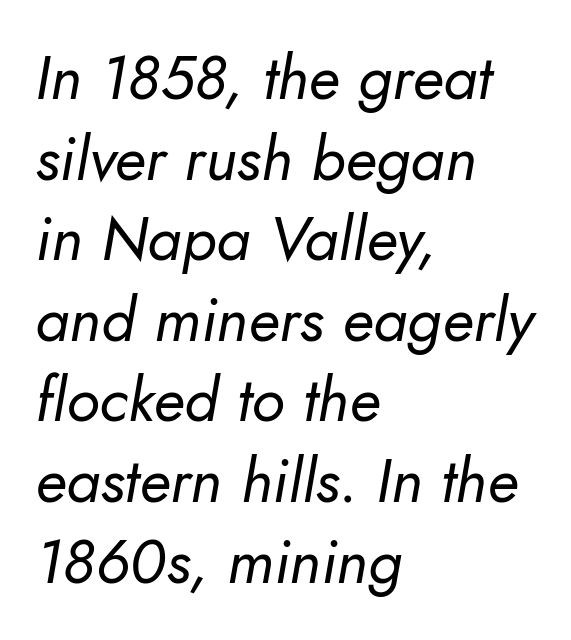
Q: Is the text bold? A: No.
Q: Is the text italic (slanted)? A: Yes, it leans right by about 10 degrees.
Q: Is the text underlined? A: No.
Q: How is the paragraph aligned? A: Left-aligned.
Q: Is the spacing between letters normal or unusually wide? A: Normal.
Q: Is the spacing between lines tight, normal or loose? A: Normal.
Q: Width (condensed, normal, or wide)? A: Normal.
Q: Stroke contrast? A: Low.
Q: x-height? A: Small.
Q: Monospaced? A: No.
